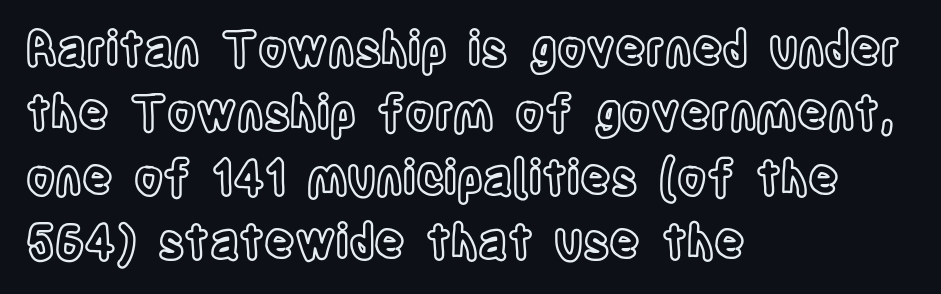
Q: Is the text italic (slanted)? A: No, it is upright.
Q: Is the text underlined? A: No.
Q: How is the paragraph aligned? A: Left-aligned.
Q: Is the spacing between letters normal or unusually wide? A: Normal.
Q: Is the spacing between lines tight, normal or loose? A: Normal.
Q: Width (condensed, normal, or wide)? A: Condensed.
Q: x-height? A: Large.
Q: Monospaced? A: No.
